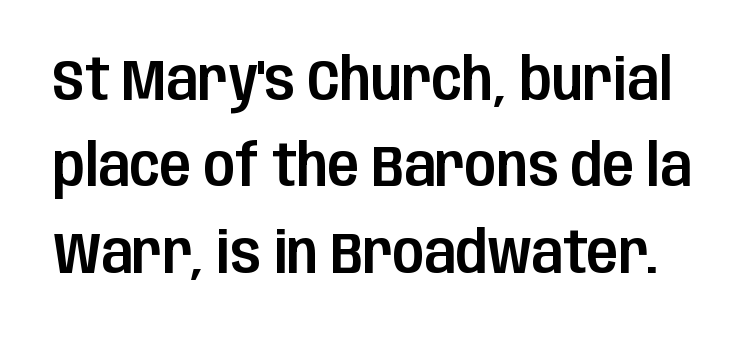
Q: Is the text italic (slanted)? A: No, it is upright.
Q: Is the typeface a serif or a sans-serif typeface? A: Sans-serif.
Q: Is the text underlined? A: No.
Q: Is the spacing between letters normal or unusually wide? A: Normal.
Q: Is the spacing between lines tight, normal or loose? A: Normal.
Q: Width (condensed, normal, or wide)? A: Condensed.
Q: Stroke contrast? A: Low.
Q: x-height? A: Large.
Q: Monospaced? A: No.
